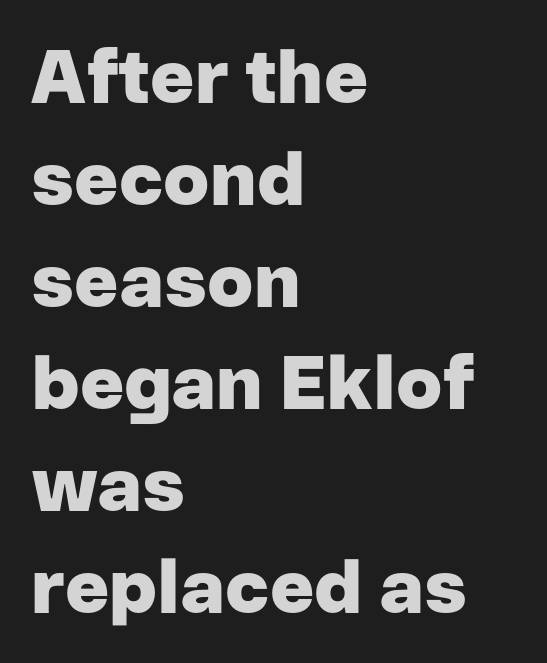
{"serif": "no", "italic": "no", "bold": "yes", "weight": "heavy", "width": "normal", "stroke_contrast": "low", "x_height": "medium", "monospaced": "no", "underline": "no", "align": "left", "line_spacing": "normal", "line_spacing_ratio": 1.36, "letter_spacing": "normal", "letter_spacing_em": 0.0, "glyph_px": 75}
